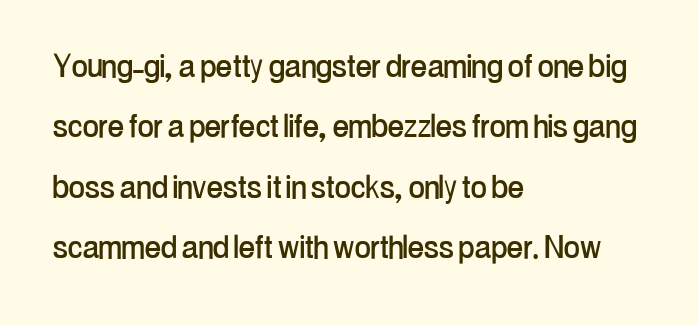
Does the type have serifs? No, each stem ends abruptly. Compared with a centered layout, this one pins lines to the left instead. Interline gaps are of average width in this sample. Does extra space separate the letters? No, they use regular spacing.
